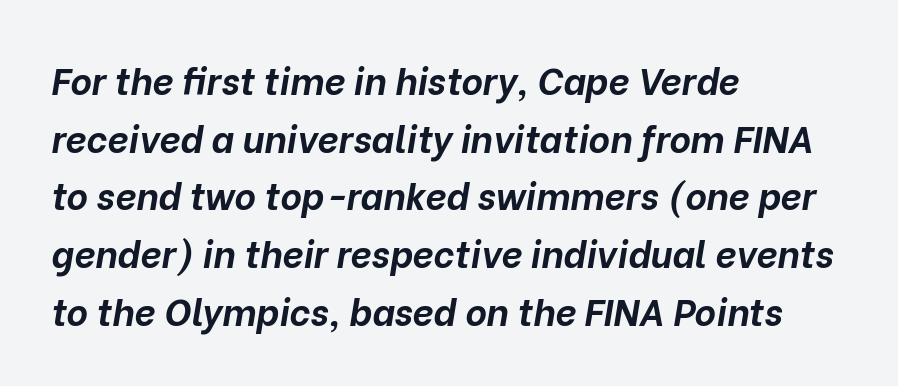
{"italic": "yes", "lean": "right", "slant_degrees": 10, "bold": "yes", "weight": "bold", "width": "normal", "stroke_contrast": "low", "x_height": "medium", "monospaced": "no", "underline": "no", "align": "left", "line_spacing": "normal", "line_spacing_ratio": 1.56, "letter_spacing": "normal", "letter_spacing_em": 0.0, "glyph_px": 37}
